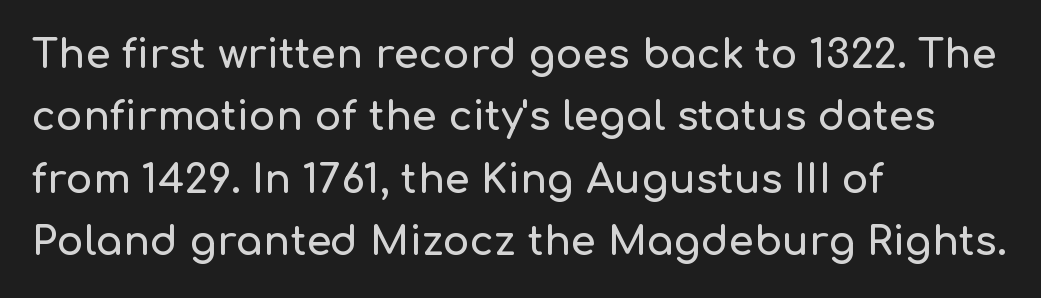
The image shows 40 px sans-serif type, upright; set left-aligned, normal line spacing (1.56x), normal letter spacing, not underlined; low stroke contrast and a medium x-height.
